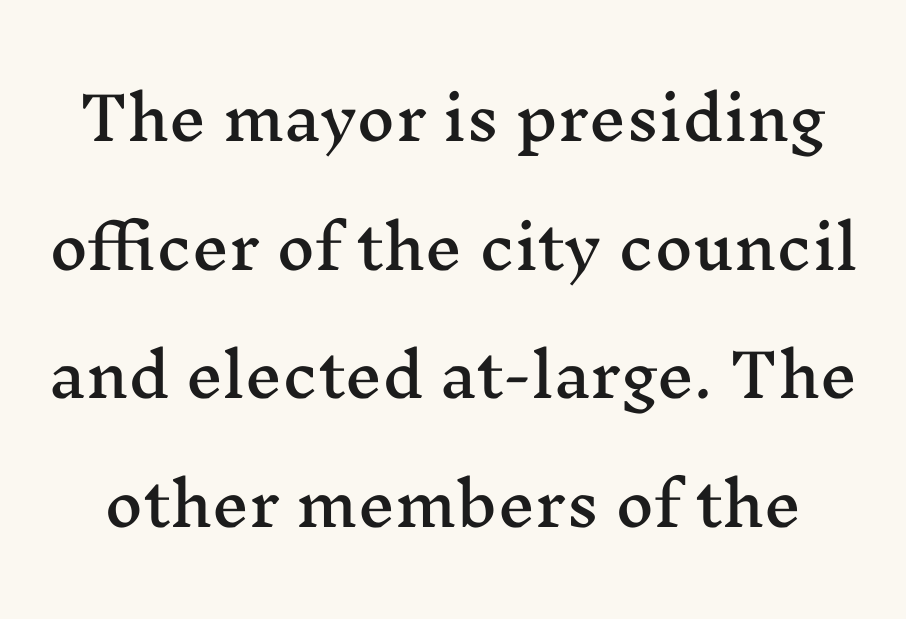
Characters remain perfectly vertical along every line. Each letter keeps its own natural width here, so spacing adapts to shape. The passage shown is typeset with a serif family. Rows of type keep a wide berth in the vertical direction.
